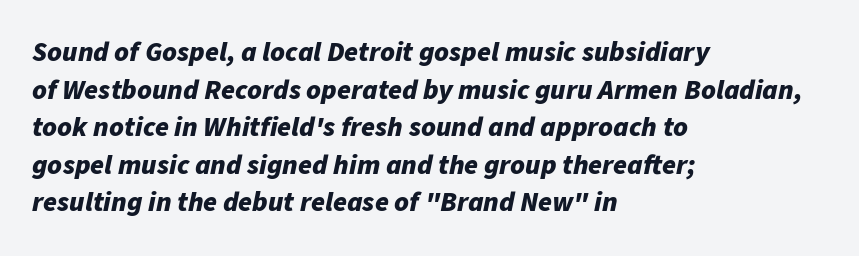
{"italic": "yes", "lean": "right", "slant_degrees": 11, "bold": "yes", "weight": "bold", "width": "normal", "stroke_contrast": "low", "x_height": "medium", "monospaced": "no", "underline": "no", "align": "left", "line_spacing": "normal", "line_spacing_ratio": 1.34, "letter_spacing": "normal", "letter_spacing_em": 0.0, "glyph_px": 28}
